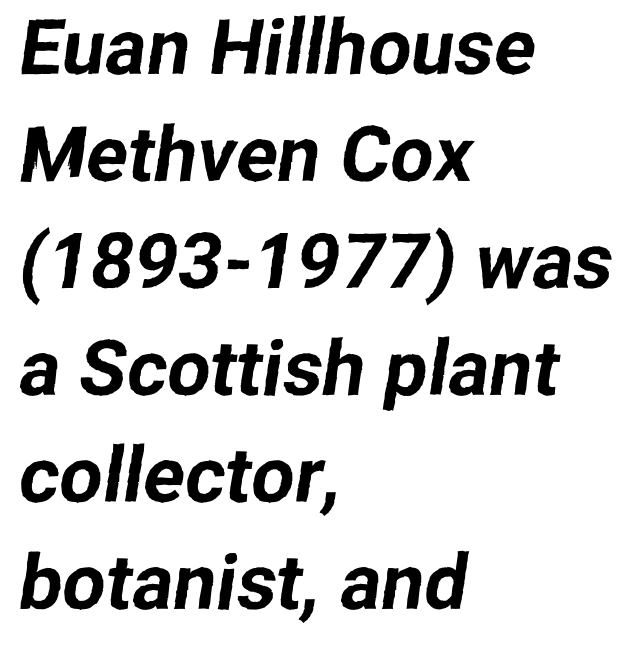
Q: Is the typeface a serif or a sans-serif typeface? A: Sans-serif.
Q: Is the text underlined? A: No.
Q: How is the paragraph aligned? A: Left-aligned.
Q: Is the spacing between letters normal or unusually wide? A: Normal.
Q: Is the spacing between lines tight, normal or loose? A: Normal.
Q: Width (condensed, normal, or wide)? A: Normal.
Q: Stroke contrast? A: Low.
Q: x-height? A: Medium.
Q: Monospaced? A: No.
